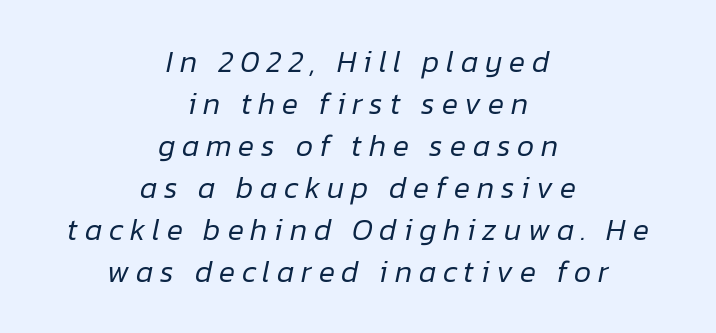
The typesetter chose a symmetrical, centered arrangement here. A typesetter would call this proportional, since set widths differ per character. In terms of leading, this rendering sits right in the middle. Does extra space separate the letters? Yes, quite a lot of it.
